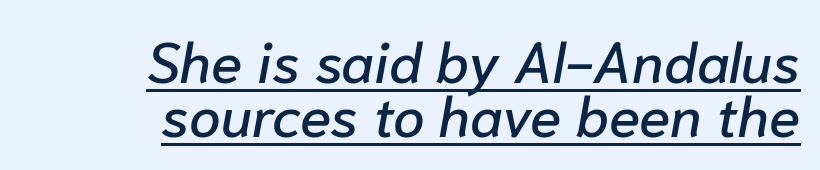
{"italic": "yes", "lean": "right", "slant_degrees": 10, "width": "normal", "stroke_contrast": "low", "x_height": "medium", "monospaced": "no", "underline": "yes", "align": "right", "line_spacing": "tight", "line_spacing_ratio": 0.95, "letter_spacing": "normal", "letter_spacing_em": 0.0, "glyph_px": 57}
